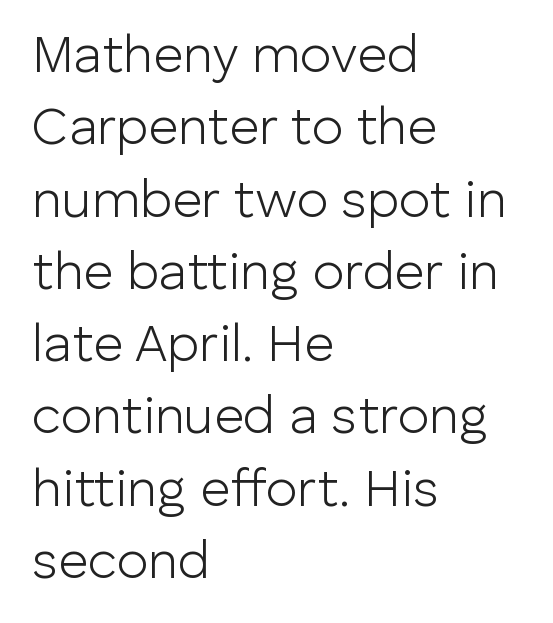
The image shows 52 px light sans-serif type, upright; set left-aligned, normal line spacing (1.39x), normal letter spacing, not underlined; low stroke contrast and a medium x-height.
